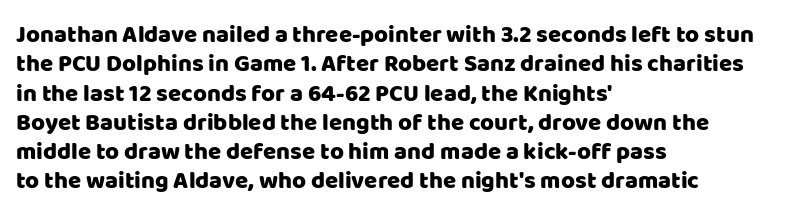
The image shows 24 px text type, upright; set left-aligned, line spacing 1.22x, normal letter spacing, not underlined.
